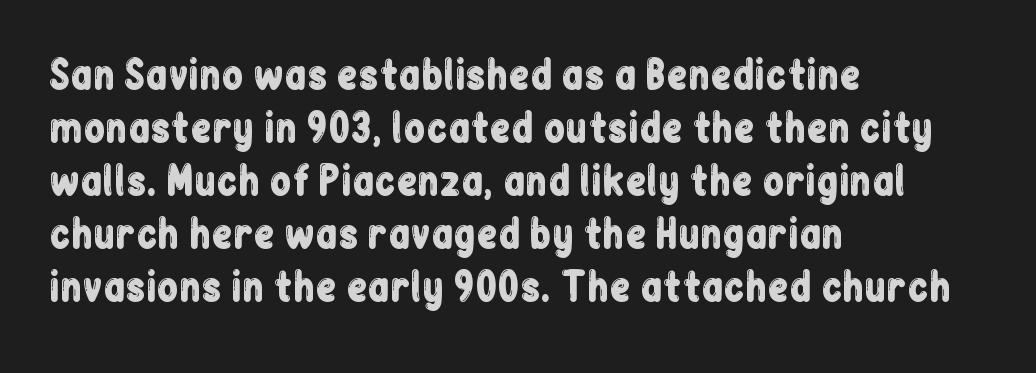
The image shows 39 px condensed sans-serif type, upright; set left-aligned, normal line spacing (1.36x), normal letter spacing, not underlined; low stroke contrast and a medium x-height.
